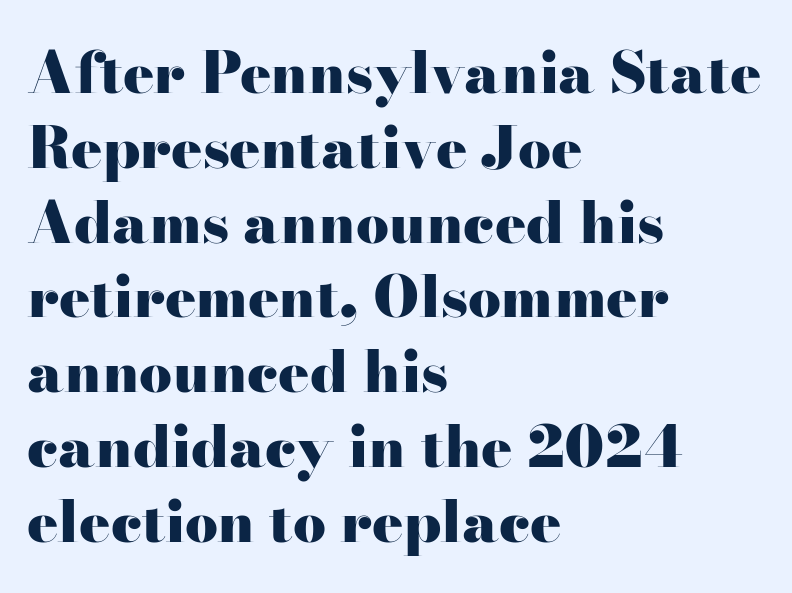
{"serif": "yes", "italic": "no", "bold": "yes", "weight": "heavy", "width": "wide", "stroke_contrast": "high", "x_height": "small", "monospaced": "no", "underline": "no", "align": "left", "line_spacing": "normal", "line_spacing_ratio": 1.29, "letter_spacing": "normal", "letter_spacing_em": 0.0, "glyph_px": 58}
